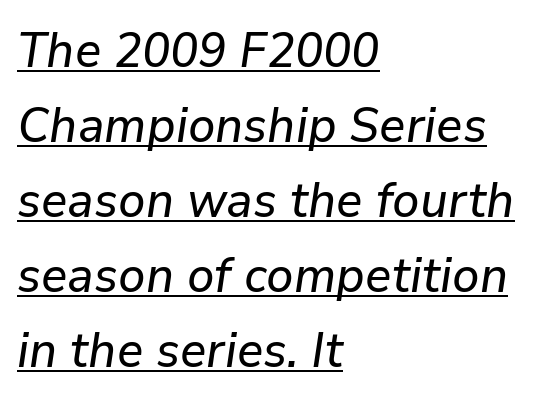
The passage shown is typed in a proportional face where columns would drift. Notice how descenders clear the ascenders below comfortably — that's standard leading. The lettering tilts uniformly, giving the passage an italic look. The specimen includes a rule beneath the text block's lines. A typesetter would call this zero additional tracking. The lines in this sample share a left origin and differ only in where they stop.
